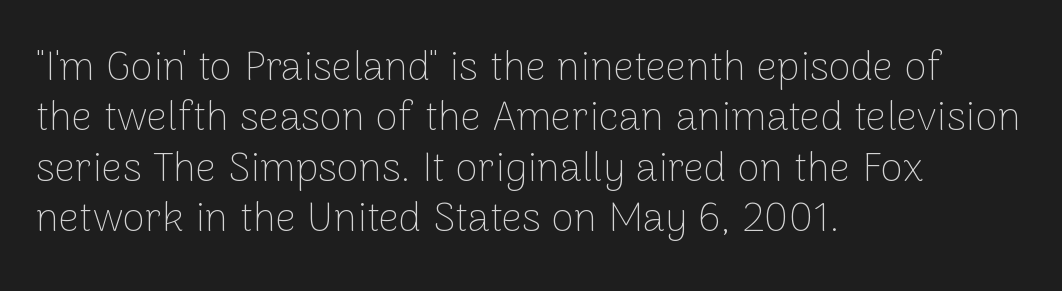
Q: Is the text bold? A: No.
Q: Is the text italic (slanted)? A: No, it is upright.
Q: Is the typeface a serif or a sans-serif typeface? A: Sans-serif.
Q: Is the text underlined? A: No.
Q: How is the paragraph aligned? A: Left-aligned.
Q: Is the spacing between letters normal or unusually wide? A: Normal.
Q: Width (condensed, normal, or wide)? A: Normal.
Q: Stroke contrast? A: Low.
Q: x-height? A: Medium.
Q: Monospaced? A: No.
